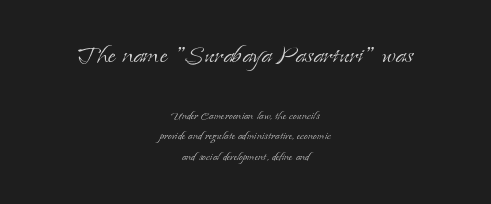
Q: Is the text bold? A: No.
Q: Is the text italic (slanted)? A: Yes.
Q: Is the typeface a serif or a sans-serif typeface? A: Serif.
Q: Is the text underlined? A: No.
Q: How is the paragraph aligned? A: Centered.
Q: Is the spacing between letters normal or unusually wide? A: Normal.
Q: Is the spacing between lines tight, normal or loose? A: Normal.
Q: Which block of text is set in a larger size, the first (top) or the second (bottom)? A: The first (top) one.
Q: Width (condensed, normal, or wide)? A: Normal.
Q: Stroke contrast? A: Low.
Q: x-height? A: Small.
Q: Monospaced? A: No.
